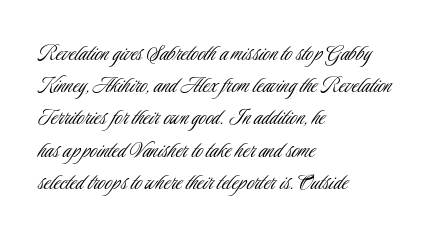
These lines keep a tight, regular rhythm from letter to letter. This sample is left-justified, so line endings fall wherever the words run out. The space between consecutive lines is moderate. The passage shown is not underscored anywhere. Stems and bowls with no extra thickness — not bold.
